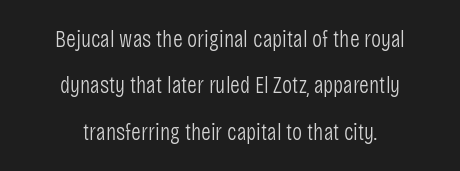
{"italic": "no", "bold": "no", "underline": "no", "align": "center", "line_spacing": "loose", "line_spacing_ratio": 1.93, "letter_spacing": "normal", "letter_spacing_em": 0.0, "glyph_px": 24}
